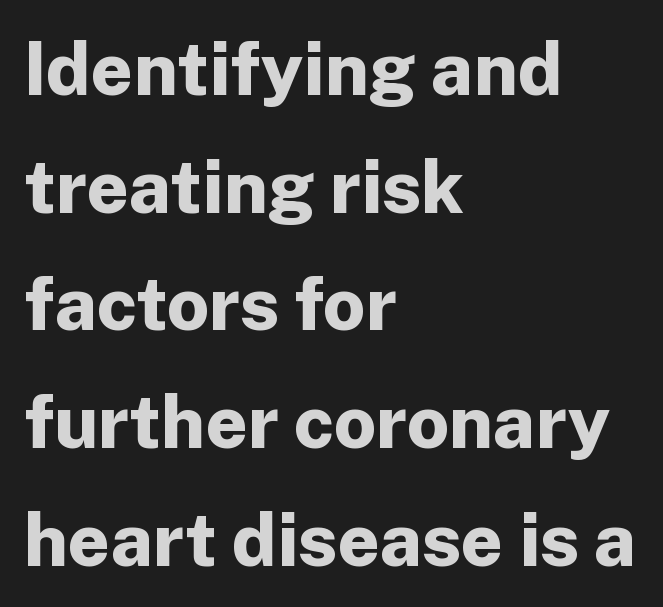
The image shows 74 px bold sans-serif type, upright; set left-aligned, normal line spacing (1.59x), normal letter spacing, not underlined; low stroke contrast and a medium x-height.
